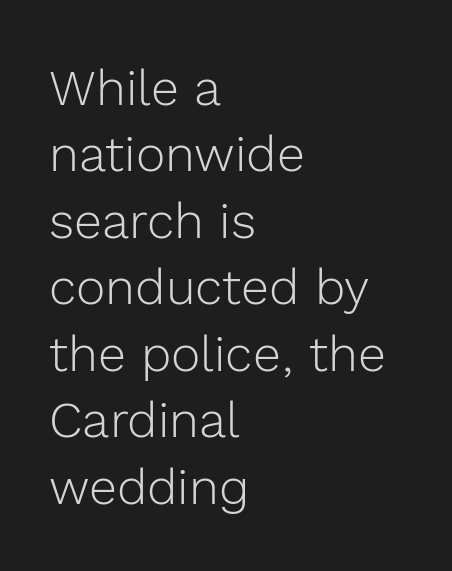
{"serif": "no", "italic": "no", "bold": "no", "weight": "light", "width": "normal", "x_height": "medium", "monospaced": "no", "underline": "no", "align": "left", "line_spacing": "normal", "line_spacing_ratio": 1.33, "letter_spacing": "normal", "letter_spacing_em": 0.0, "glyph_px": 50}
